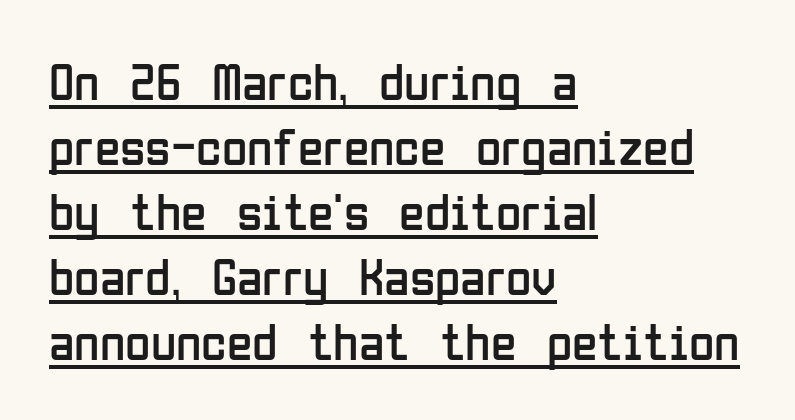
Descenders here cross a horizontal rule under the line. The typesetter chose a ragged-right arrangement here. The leading is moderate, giving the passage an even texture. Weight: regular or lighter.
